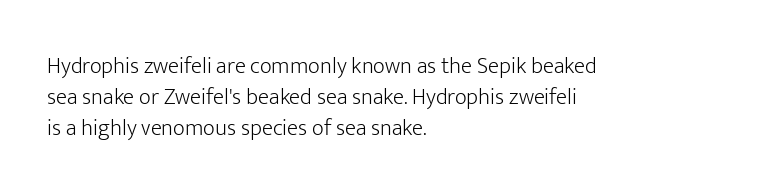
The image shows 23 px text type, upright; set left-aligned, normal line spacing (1.35x), normal letter spacing, not underlined.
